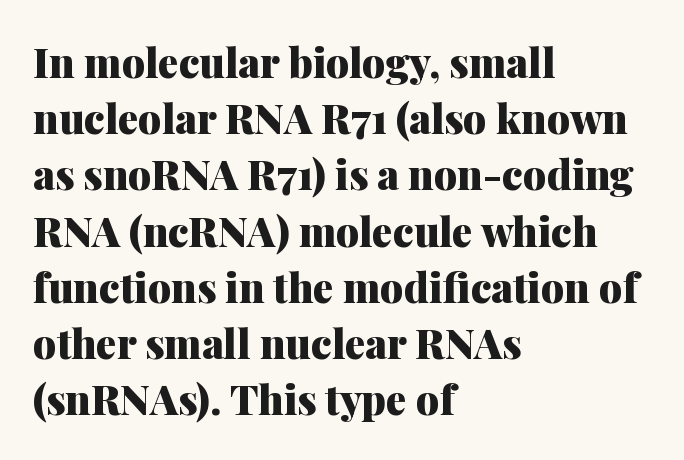
Emphasis by weight is at full strength: bold. Quick note: underline off. There is no visible air inserted between adjacent glyphs. I'd call this a serif setting — the letters wear small feet.
